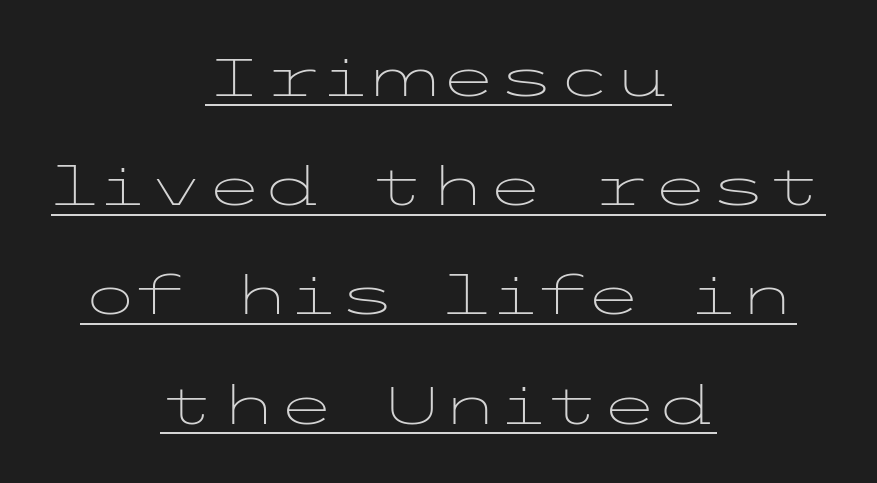
{"serif": "no", "italic": "no", "bold": "no", "weight": "light", "width": "wide", "stroke_contrast": "low", "x_height": "medium", "underline": "yes", "align": "center", "line_spacing": "loose", "line_spacing_ratio": 2.06, "letter_spacing": "normal", "letter_spacing_em": 0.0, "glyph_px": 53}
